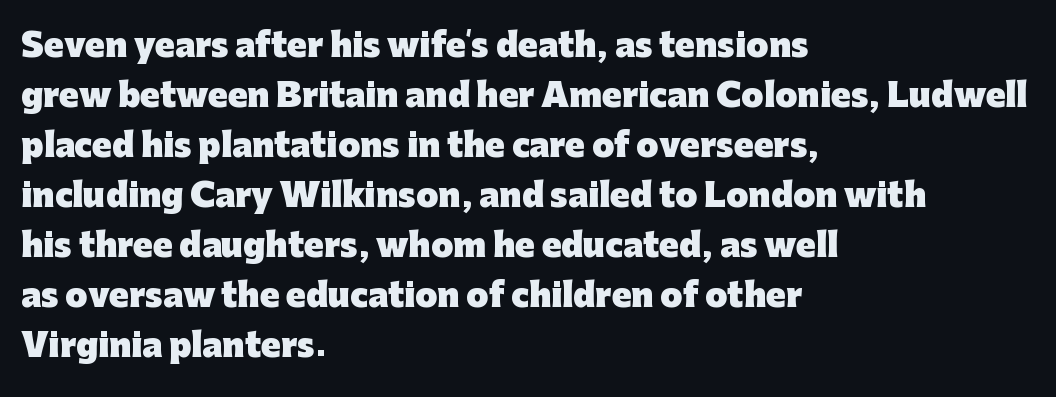
Does the weight exceed regular? Yes, all the way to bold. Each word holds together tightly as a unit, with standard inter-letter gaps. A typesetter would call this proportional, since set widths differ per character. Leftover space on each line is placed entirely after the last word. Does the type have serifs? No, each stem ends abruptly.
